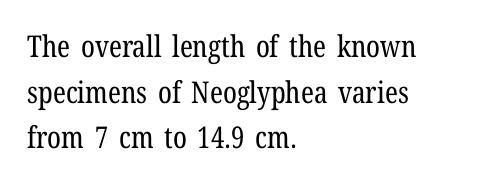
{"serif": "yes", "italic": "no", "bold": "no", "weight": "regular", "width": "condensed", "stroke_contrast": "low", "x_height": "medium", "monospaced": "no", "underline": "no", "align": "left", "line_spacing": "normal", "line_spacing_ratio": 1.52, "letter_spacing": "normal", "letter_spacing_em": 0.0, "glyph_px": 30}
